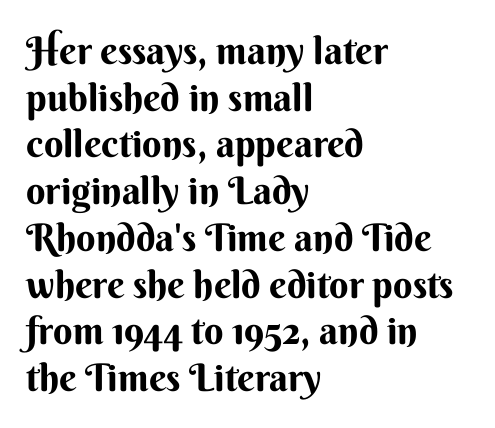
Proportional: the letters do not fall into vertical columns. Unlike a traditional serif, this face leaves its strokes unadorned. This is the regular roman posture of the typeface. These lines keep a tight, regular rhythm from letter to letter. Plain, unruled lines of type.
